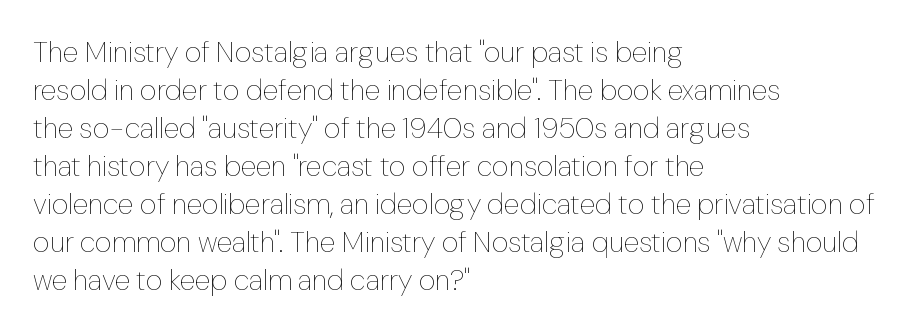
The cut favours lightness, reaching ordinary text weight at its darkest. Whoever set this chose a conventional vertical rhythm. Inter-character spacing is left at the font's built-in metrics. Nobody drew a line under any word here. Italic: no, the glyphs are upright roman.
